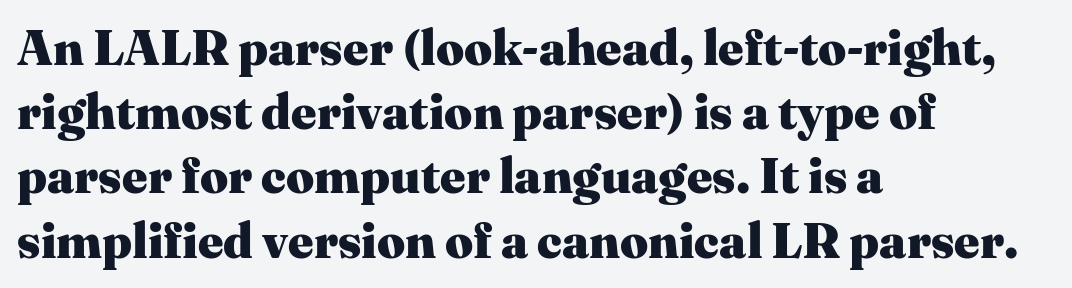
{"serif": "yes", "italic": "no", "bold": "yes", "weight": "heavy", "width": "normal", "stroke_contrast": "medium", "x_height": "medium", "monospaced": "no", "underline": "no", "align": "left", "line_spacing": "normal", "line_spacing_ratio": 1.31, "letter_spacing": "normal", "letter_spacing_em": 0.0, "glyph_px": 49}
